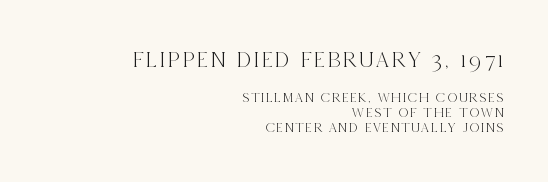
{"italic": "no", "underline": "no", "align": "right", "line_spacing": "tight", "line_spacing_ratio": 1.1, "larger_block": "first", "size_ratio": 1.64, "glyph_px": 23}
